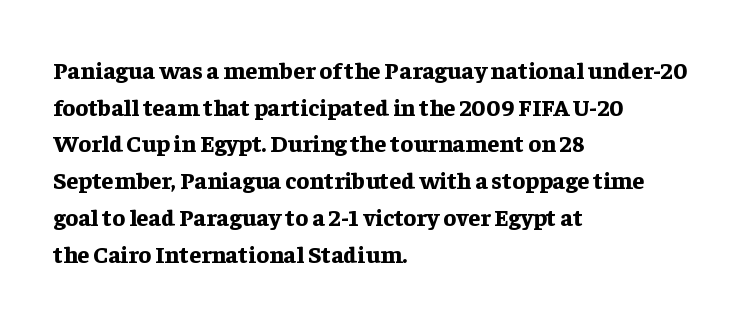
Q: Is the text bold? A: Yes.
Q: Is the text italic (slanted)? A: No, it is upright.
Q: Is the text underlined? A: No.
Q: How is the paragraph aligned? A: Left-aligned.
Q: Is the spacing between letters normal or unusually wide? A: Normal.
Q: Is the spacing between lines tight, normal or loose? A: Normal.
